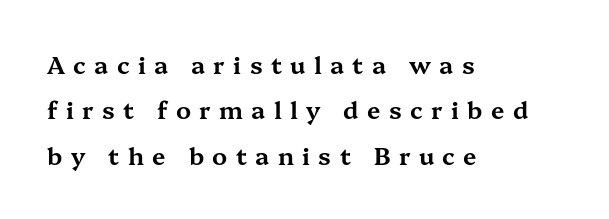
The image shows 24 px text type, upright; set left-aligned, line spacing 1.89x, unusually wide letter spacing (+0.35 em), not underlined.
